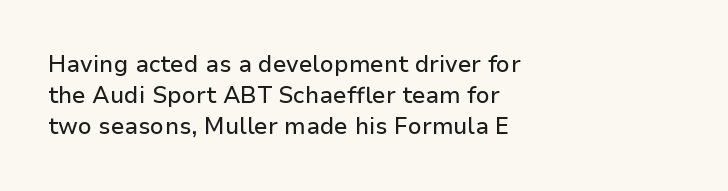
The image shows 23 px text type, upright; set left-aligned, normal line spacing (1.34x), normal letter spacing, not underlined.
